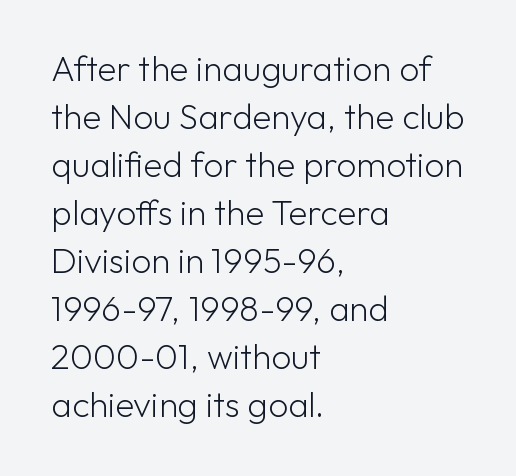
{"serif": "no", "italic": "no", "bold": "no", "weight": "light", "width": "normal", "stroke_contrast": "low", "x_height": "medium", "monospaced": "no", "underline": "no", "align": "left", "line_spacing": "normal", "line_spacing_ratio": 1.37, "letter_spacing": "normal", "letter_spacing_em": 0.0, "glyph_px": 35}
